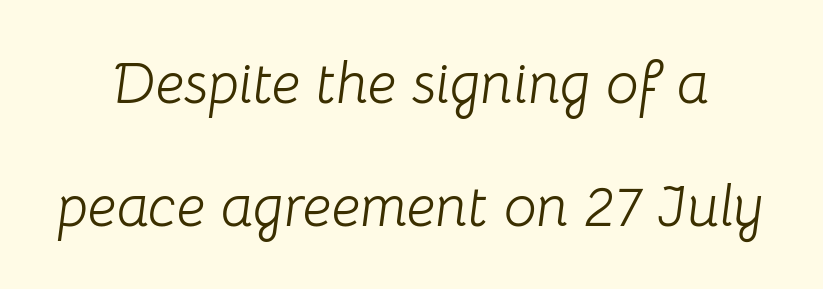
{"italic": "yes", "lean": "right", "slant_degrees": 8, "bold": "no", "weight": "light", "width": "normal", "stroke_contrast": "low", "x_height": "medium", "monospaced": "no", "underline": "no", "line_spacing": "loose", "line_spacing_ratio": 2.12, "letter_spacing": "normal", "letter_spacing_em": 0.0, "glyph_px": 58}
